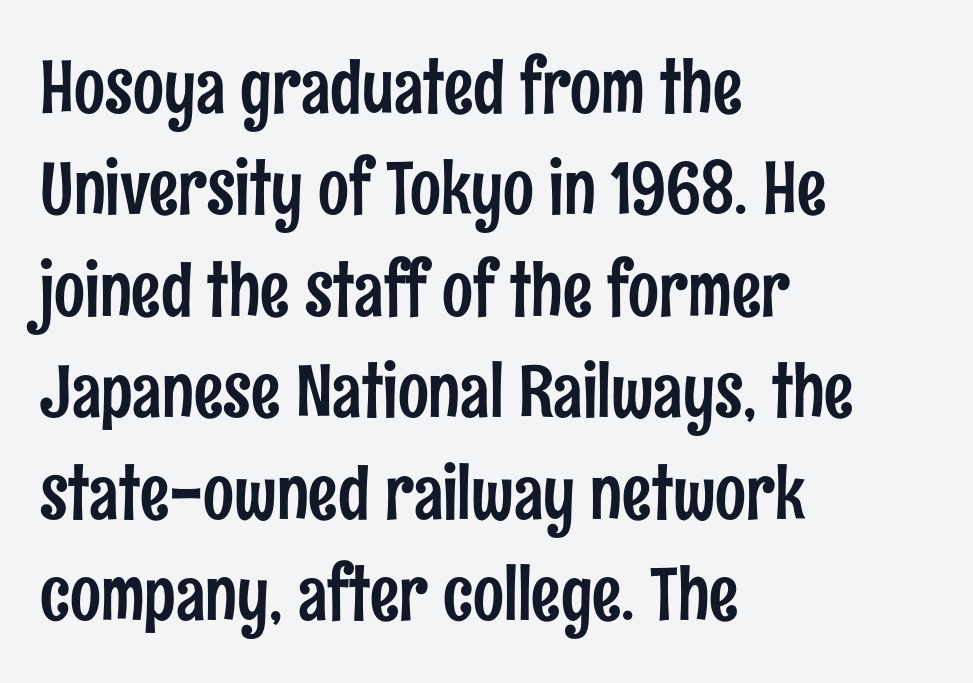
{"serif": "no", "italic": "no", "width": "condensed", "stroke_contrast": "low", "x_height": "medium", "monospaced": "no", "underline": "no", "align": "left", "line_spacing": "normal", "line_spacing_ratio": 1.39, "letter_spacing": "normal", "letter_spacing_em": 0.0, "glyph_px": 73}
